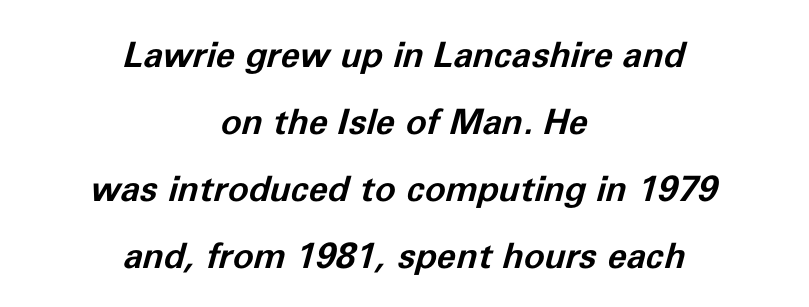
Q: Is the text bold? A: Yes.
Q: Is the text italic (slanted)? A: Yes, it leans right by about 11 degrees.
Q: Is the text underlined? A: No.
Q: How is the paragraph aligned? A: Centered.
Q: Is the spacing between letters normal or unusually wide? A: Normal.
Q: Is the spacing between lines tight, normal or loose? A: Loose.
Q: Width (condensed, normal, or wide)? A: Normal.
Q: Stroke contrast? A: Low.
Q: x-height? A: Medium.
Q: Monospaced? A: No.
